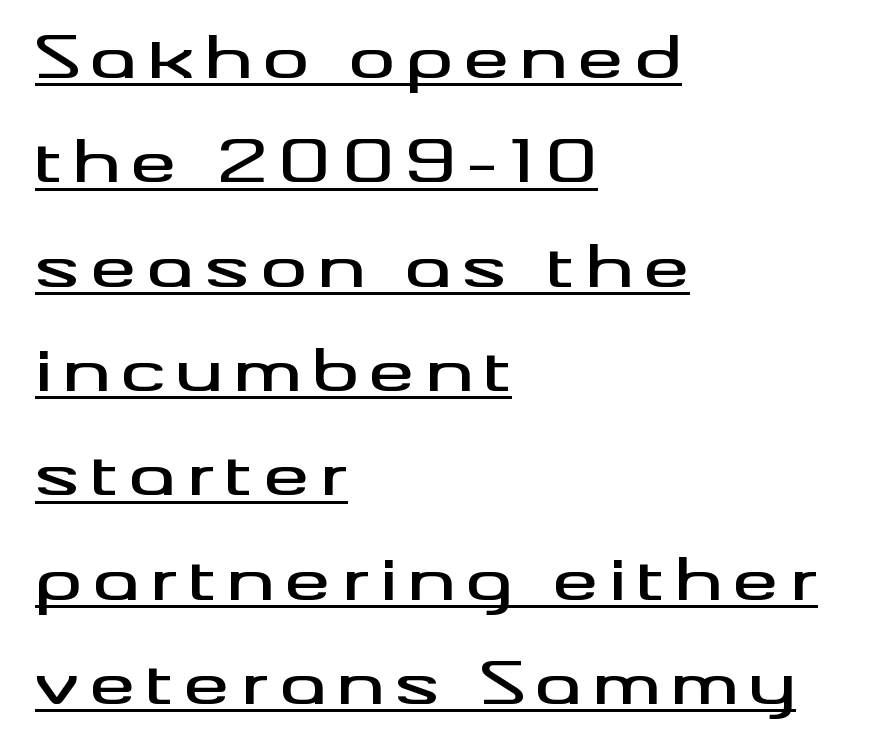
Q: Is the text italic (slanted)? A: No, it is upright.
Q: Is the typeface a serif or a sans-serif typeface? A: Sans-serif.
Q: Is the text underlined? A: Yes.
Q: How is the paragraph aligned? A: Left-aligned.
Q: Width (condensed, normal, or wide)? A: Wide.
Q: Stroke contrast? A: Medium.
Q: x-height? A: Small.
Q: Monospaced? A: No.
